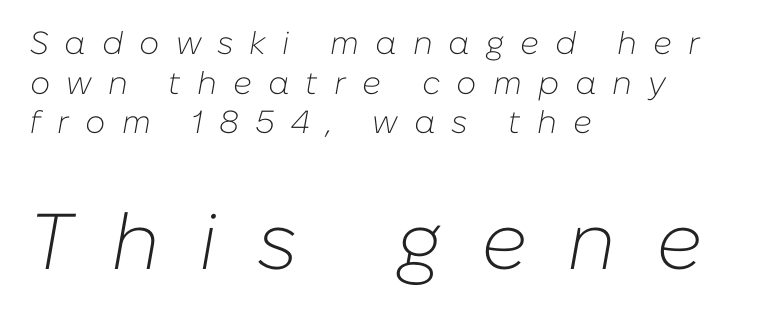
{"italic": "yes", "lean": "right", "slant_degrees": 10, "bold": "no", "weight": "light", "width": "normal", "stroke_contrast": "low", "x_height": "medium", "monospaced": "no", "underline": "no", "align": "left", "line_spacing_ratio": 1.24, "letter_spacing": "wide", "letter_spacing_em": 0.5, "larger_block": "second", "size_ratio": 2.47, "glyph_px": 79}
